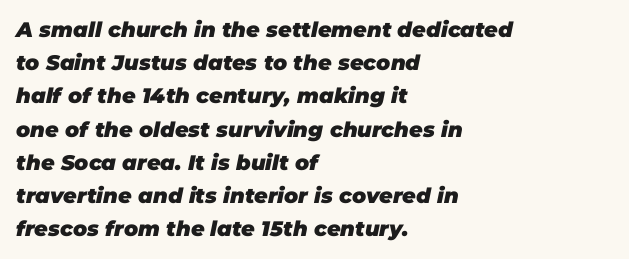
Plenty of ink on the page — the face is bold. The passage shown has conventional tracking throughout. These lines sit exactly where default settings would place them. This rendering features lettering with no underline. Line starts are locked; line ends wander.
